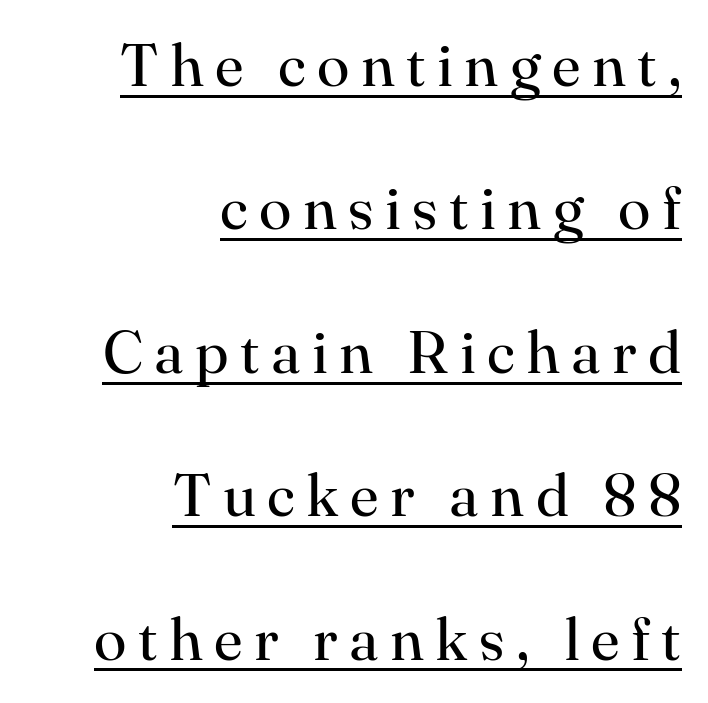
Spacing verdict: proportional, widths tailored to each character. Bold? No — there's no thickening of the strokes. Is there an underline? Yes — a line sits under the letters. Notice the wide empty band between every row — that's loose leading. Casual observation: everything's shoved over to the right. In terms of letterform style, serifs are clearly present.
